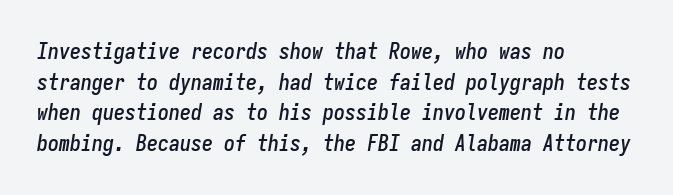
Q: Is the text italic (slanted)? A: Yes, it leans right by about 9 degrees.
Q: Is the text underlined? A: No.
Q: How is the paragraph aligned? A: Left-aligned.
Q: Is the spacing between letters normal or unusually wide? A: Normal.
Q: Is the spacing between lines tight, normal or loose? A: Normal.
